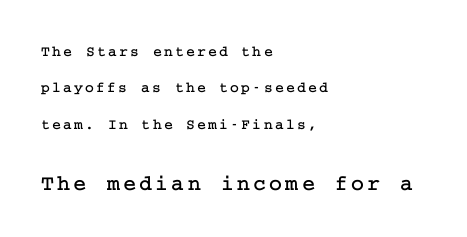
Q: Is the text italic (slanted)? A: No, it is upright.
Q: Is the text underlined? A: No.
Q: How is the paragraph aligned? A: Left-aligned.
Q: Is the spacing between lines tight, normal or loose? A: Loose.
Q: Which block of text is set in a larger size, the first (top) or the second (bottom)? A: The second (bottom) one.
